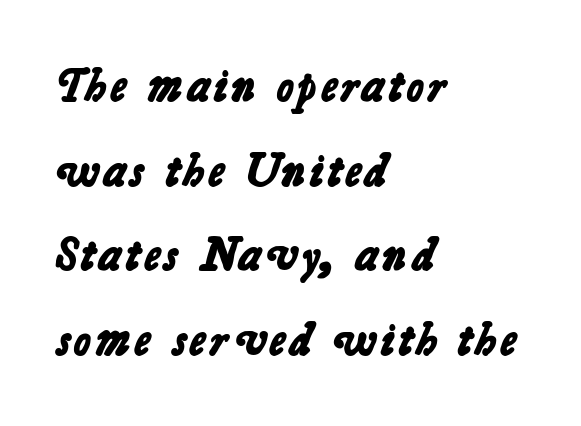
{"serif": "no", "bold": "yes", "weight": "bold", "width": "normal", "stroke_contrast": "low", "x_height": "medium", "monospaced": "no", "underline": "no", "align": "left", "line_spacing_ratio": 1.8, "letter_spacing": "normal", "letter_spacing_em": 0.0, "glyph_px": 47}
